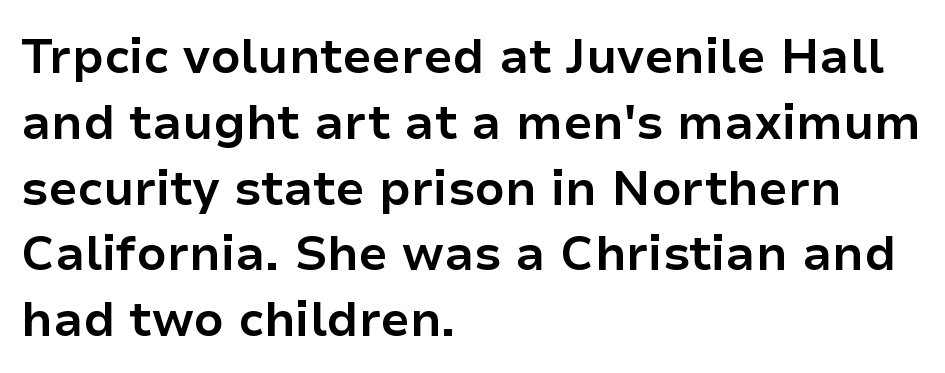
Has an underline been added? It has not. The passage shown is emphatically bold. Interline gaps are of average width in this sample. This sample has the flowing, uneven cadence of proportional lettering. The font's upright variant was chosen for this text.
